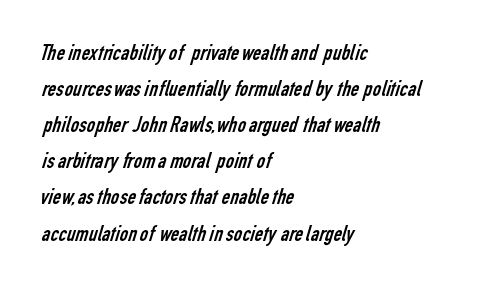
Q: Is the text bold? A: No.
Q: Is the text underlined? A: No.
Q: How is the paragraph aligned? A: Left-aligned.
Q: Is the spacing between letters normal or unusually wide? A: Normal.
Q: Is the spacing between lines tight, normal or loose? A: Normal.
